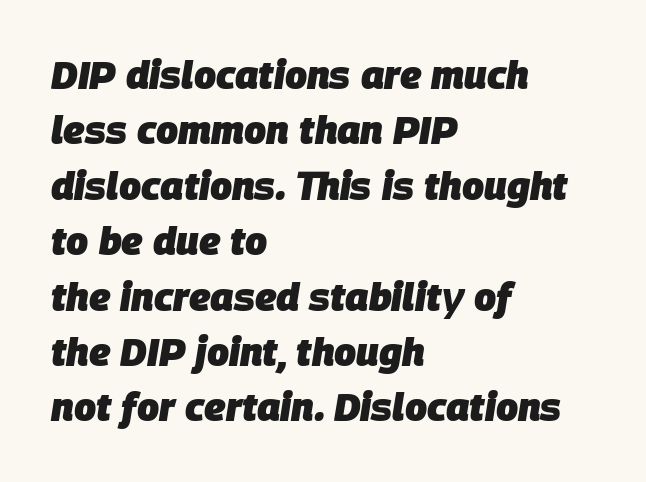
Summary of vertical rhythm: regular, with standard interline spacing. Plain, unruled lines of type. Tracking here is standard; glyphs follow each other at the usual distance. Students, this is bold: see how much ink each stroke carries. This sample has the flowing, uneven cadence of proportional lettering.
